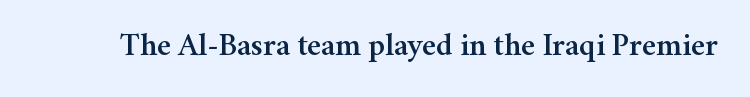
This sample has the flowing, uneven cadence of proportional lettering. Words appear dense and cohesive because spacing is normal. Tall strokes in this sample are plumb rather than angled. Any mark beneath the type? The region is blank. Typographically, this falls in the serif category.
